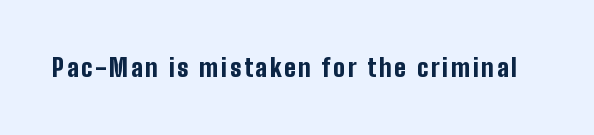
Q: Is the text bold? A: Yes.
Q: Is the text italic (slanted)? A: No, it is upright.
Q: Is the text underlined? A: No.
